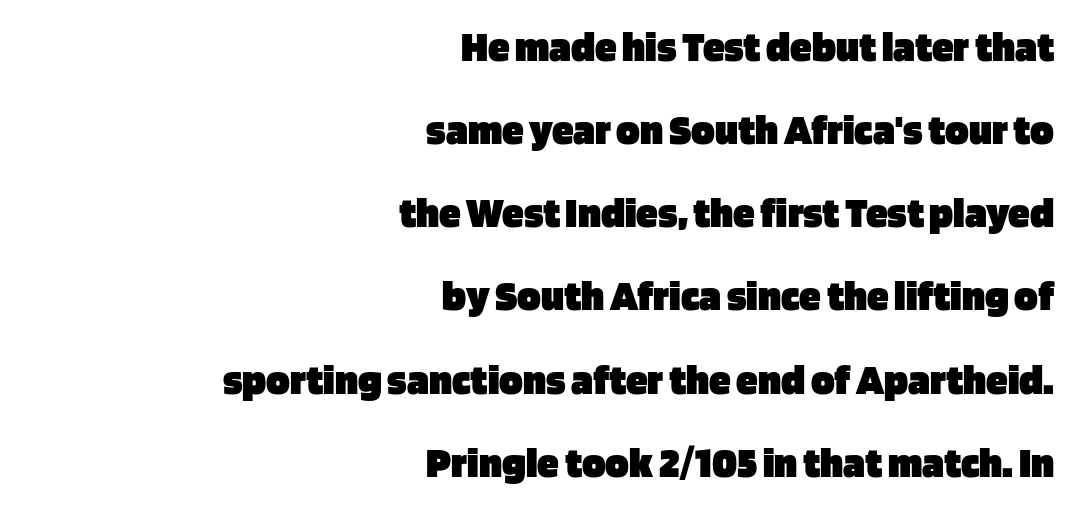
Q: Is the text bold? A: Yes.
Q: Is the text italic (slanted)? A: No, it is upright.
Q: Is the typeface a serif or a sans-serif typeface? A: Sans-serif.
Q: Is the text underlined? A: No.
Q: How is the paragraph aligned? A: Right-aligned.
Q: Is the spacing between letters normal or unusually wide? A: Normal.
Q: Width (condensed, normal, or wide)? A: Normal.
Q: Stroke contrast? A: Low.
Q: x-height? A: Large.
Q: Monospaced? A: No.
